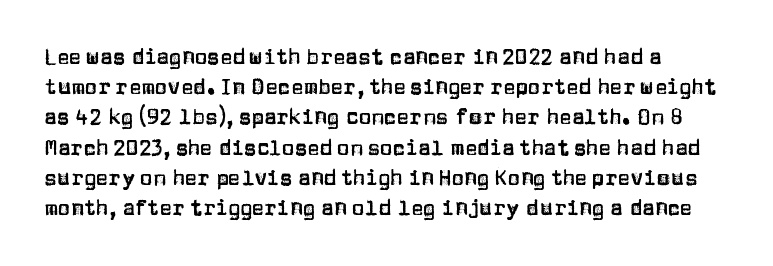
The image shows 21 px text type, upright; set normal line spacing (1.44x), normal letter spacing, not underlined.
